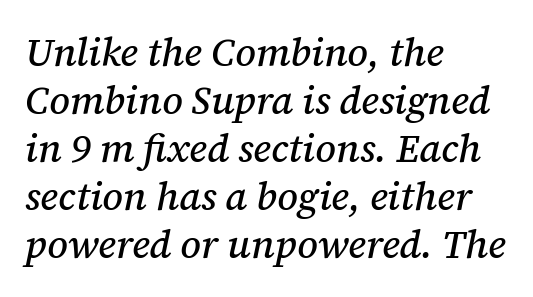
{"serif": "yes", "italic": "yes", "lean": "right", "slant_degrees": 12, "width": "normal", "stroke_contrast": "medium", "x_height": "medium", "monospaced": "no", "underline": "no", "align": "left", "line_spacing_ratio": 1.23, "letter_spacing": "normal", "letter_spacing_em": 0.0, "glyph_px": 39}
